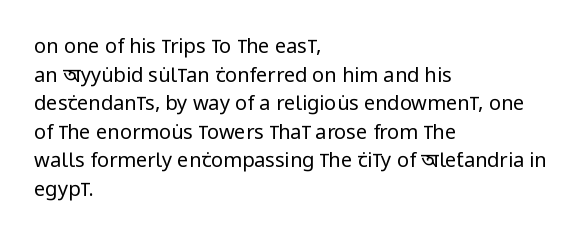
Honestly, the letter spacing is just normal — you wouldn't notice it. Every row of glyphs begins at an identical x-position on the left. The lettering holds an erect, upright posture throughout. A typesetter would call this leading conventional body-copy spacing.
